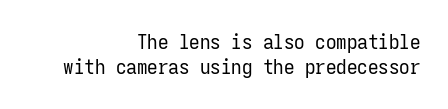
Rule under the text: the space is simply empty. Right-aligned paragraph, ragged on the left. Notice how the stems are strictly vertical — no italics here. This reads as an unemphasized weight, regular at the heaviest. This sample uses plain, unmodified letter spacing.
